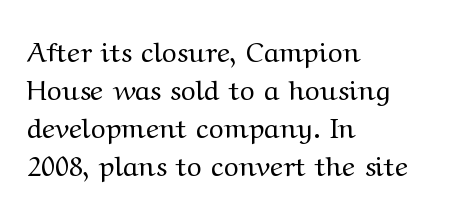
Q: Is the text bold? A: No.
Q: Is the text italic (slanted)? A: No, it is upright.
Q: Is the typeface a serif or a sans-serif typeface? A: Serif.
Q: Is the text underlined? A: No.
Q: How is the paragraph aligned? A: Left-aligned.
Q: Is the spacing between letters normal or unusually wide? A: Normal.
Q: Is the spacing between lines tight, normal or loose? A: Normal.
Q: Width (condensed, normal, or wide)? A: Wide.
Q: Stroke contrast? A: Medium.
Q: x-height? A: Medium.
Q: Monospaced? A: No.
